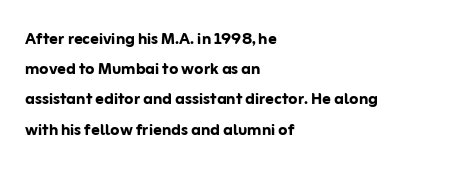
The image shows 21 px bold type, upright; set left-aligned, normal line spacing (1.44x), normal letter spacing, not underlined.
